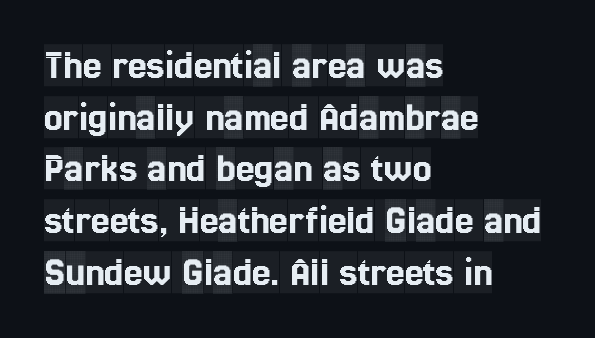
The image shows 42 px condensed serif type, upright; set left-aligned, line spacing 1.23x, normal letter spacing, not underlined; a large x-height.
